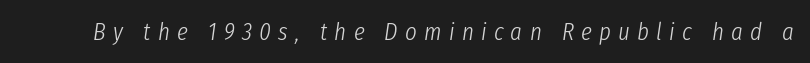
Q: Is the text bold? A: No.
Q: Is the text italic (slanted)? A: Yes, it leans right by about 8 degrees.
Q: Is the text underlined? A: No.
Q: Is the spacing between letters normal or unusually wide? A: Unusually wide.
